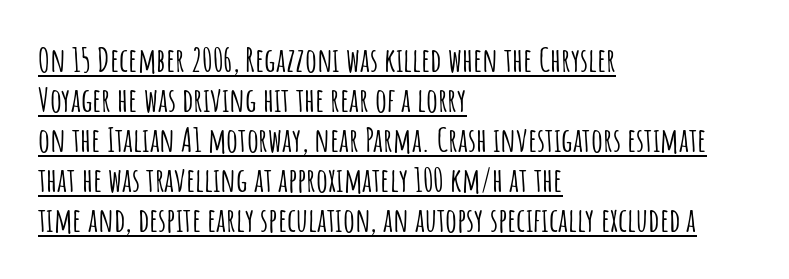
Q: Is the text italic (slanted)? A: No, it is upright.
Q: Is the typeface a serif or a sans-serif typeface? A: Sans-serif.
Q: Is the text underlined? A: Yes.
Q: How is the paragraph aligned? A: Left-aligned.
Q: Is the spacing between letters normal or unusually wide? A: Normal.
Q: Width (condensed, normal, or wide)? A: Condensed.
Q: Stroke contrast? A: Low.
Q: x-height? A: Large.
Q: Monospaced? A: No.
